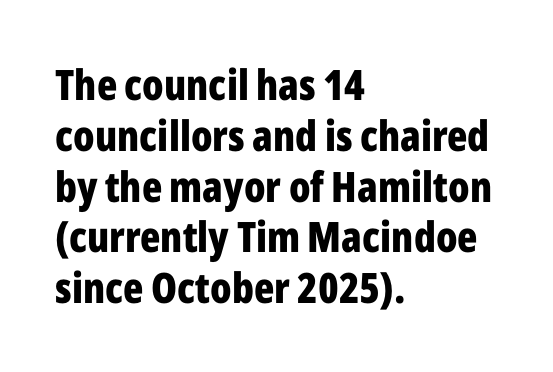
Caption: bold face, heavy strokes. This is roman type, the default non-slanted kind. The glyphs in this specimen are sans serif. The typesetter chose a ragged-right arrangement here. The strip under each line holds only bare page. Does extra space separate the letters? No, they use regular spacing.
